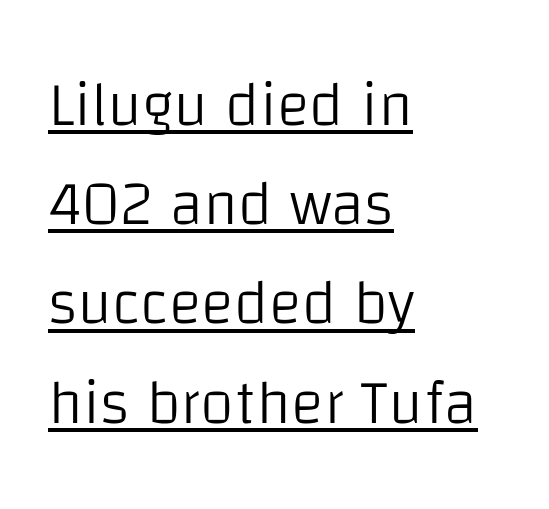
{"serif": "no", "italic": "no", "bold": "no", "weight": "light", "width": "normal", "stroke_contrast": "low", "x_height": "large", "monospaced": "no", "underline": "yes", "align": "left", "line_spacing": "normal", "line_spacing_ratio": 1.6, "letter_spacing": "normal", "letter_spacing_em": 0.0, "glyph_px": 62}
